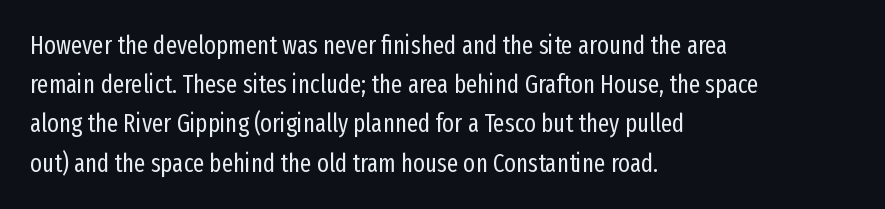
Q: Is the text bold? A: No.
Q: Is the text italic (slanted)? A: No, it is upright.
Q: Is the text underlined? A: No.
Q: How is the paragraph aligned? A: Left-aligned.
Q: Is the spacing between letters normal or unusually wide? A: Normal.
Q: Is the spacing between lines tight, normal or loose? A: Normal.
